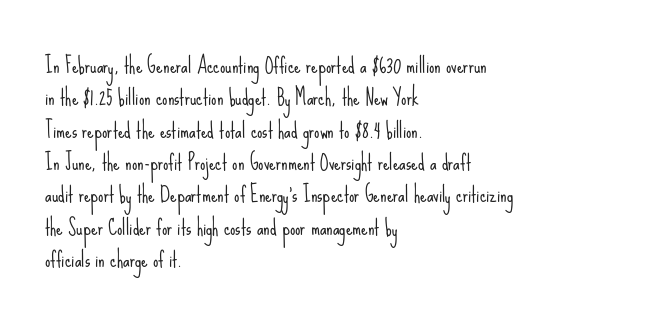
{"italic": "no", "bold": "no", "underline": "no", "align": "left", "line_spacing": "normal", "line_spacing_ratio": 1.54, "letter_spacing": "normal", "letter_spacing_em": 0.0, "glyph_px": 21}
